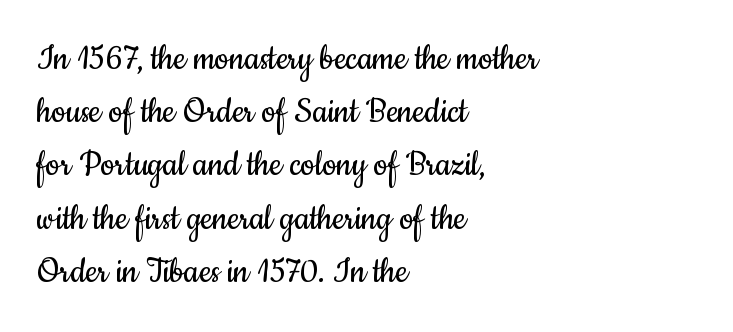
Descenders are the only things crossing below the line. A quiet, ordinary-to-light weight characterises the typeface. This rendering employs a face without finishing strokes, i.e., a sans-serif. Horizontally, the lines are justified to the leading edge only.
